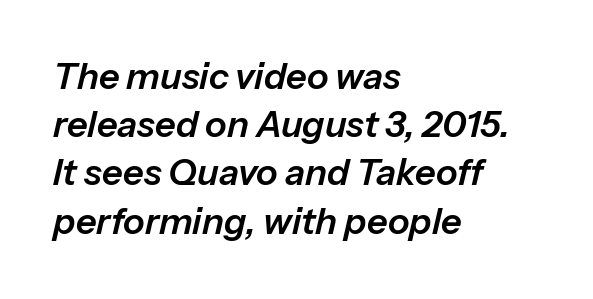
{"italic": "yes", "lean": "right", "slant_degrees": 13, "width": "normal", "stroke_contrast": "low", "x_height": "medium", "monospaced": "no", "underline": "no", "align": "left", "line_spacing": "normal", "line_spacing_ratio": 1.34, "letter_spacing": "normal", "letter_spacing_em": 0.0, "glyph_px": 36}
